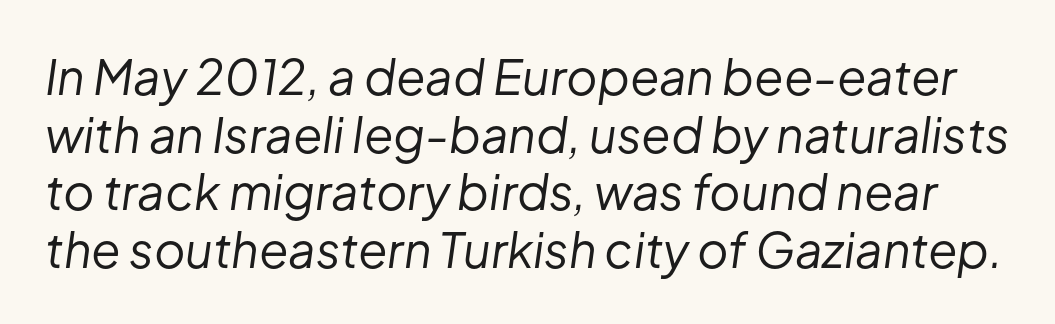
The image shows 48 px regular-weight type, italic (leaning right); set line spacing 1.2x, normal letter spacing, not underlined; low stroke contrast and a medium x-height.
